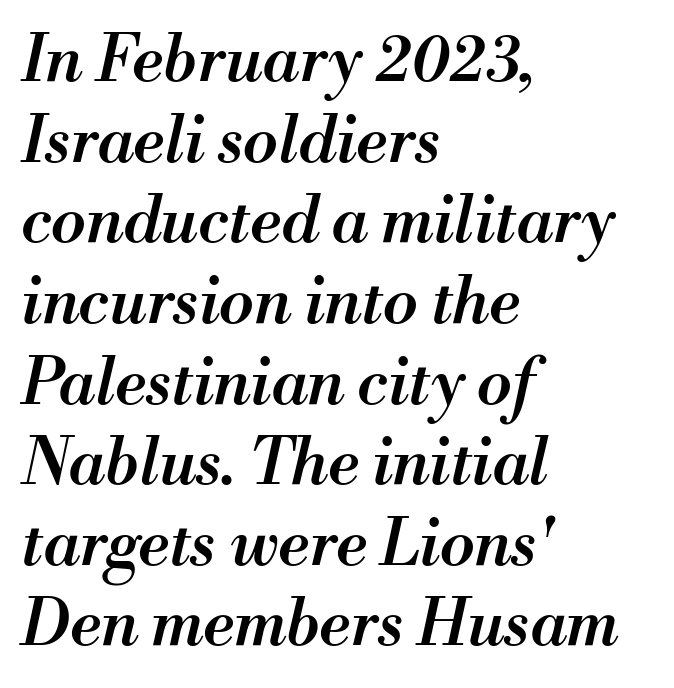
The axis of the letterforms is tilted away from vertical. These lines are rendered in a variable-pitch font. The tracking reads as untouched default to a designer's eye. The rag falls on the right side of this text block. Typesetter's note: demi weight, one step under bold.
